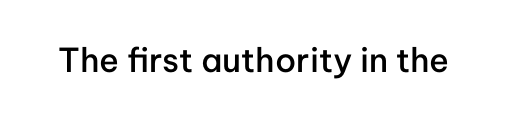
Q: Is the text bold? A: Semi-bold.
Q: Is the text italic (slanted)? A: No, it is upright.
Q: Is the typeface a serif or a sans-serif typeface? A: Sans-serif.
Q: Is the text underlined? A: No.
Q: Is the spacing between letters normal or unusually wide? A: Normal.
Q: Width (condensed, normal, or wide)? A: Normal.
Q: Stroke contrast? A: Low.
Q: x-height? A: Medium.
Q: Monospaced? A: No.
